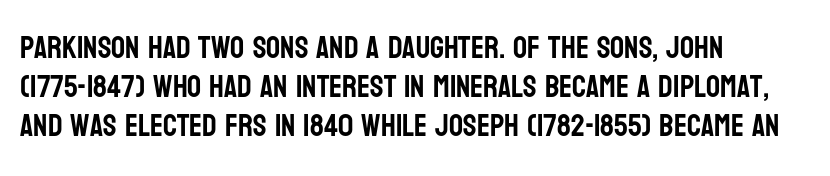
{"serif": "no", "italic": "no", "width": "condensed", "stroke_contrast": "low", "x_height": "large", "monospaced": "no", "underline": "no", "align": "left", "line_spacing": "normal", "line_spacing_ratio": 1.26, "letter_spacing": "normal", "letter_spacing_em": 0.0, "glyph_px": 31}
